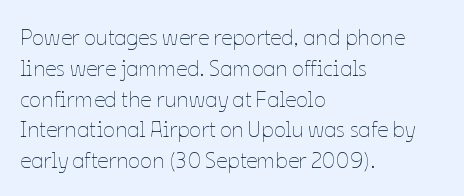
The image shows 22 px text type, upright; set left-aligned, normal line spacing (1.4x), normal letter spacing, not underlined.
